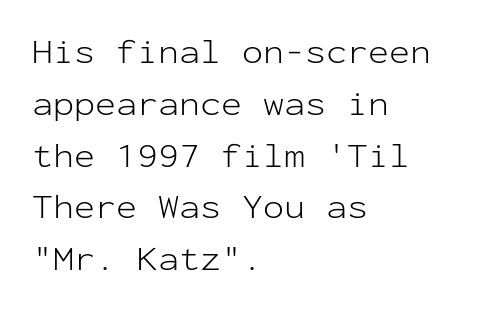
{"serif": "no", "italic": "no", "bold": "no", "weight": "light", "width": "normal", "stroke_contrast": "low", "x_height": "medium", "monospaced": "yes", "underline": "no", "align": "left", "line_spacing": "normal", "line_spacing_ratio": 1.48, "letter_spacing": "normal", "letter_spacing_em": 0.0, "glyph_px": 35}
